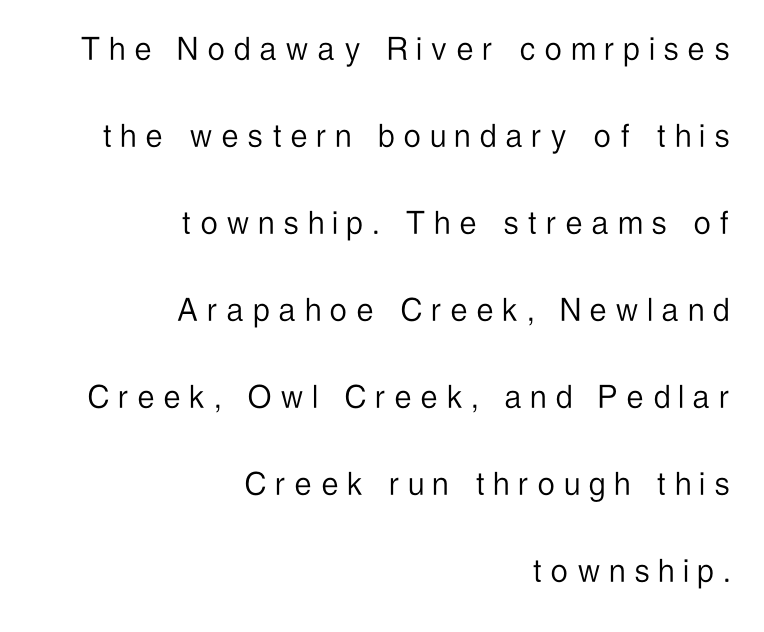
Q: Is the text bold? A: No.
Q: Is the text italic (slanted)? A: No, it is upright.
Q: Is the typeface a serif or a sans-serif typeface? A: Sans-serif.
Q: Is the text underlined? A: No.
Q: How is the paragraph aligned? A: Right-aligned.
Q: Is the spacing between letters normal or unusually wide? A: Unusually wide.
Q: Is the spacing between lines tight, normal or loose? A: Loose.
Q: Width (condensed, normal, or wide)? A: Condensed.
Q: Stroke contrast? A: Low.
Q: x-height? A: Medium.
Q: Monospaced? A: No.
